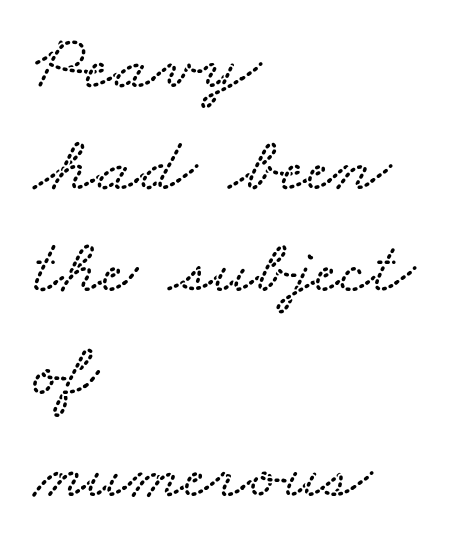
Q: Is the text underlined? A: No.
Q: How is the paragraph aligned? A: Left-aligned.
Q: Is the spacing between letters normal or unusually wide? A: Normal.
Q: Is the spacing between lines tight, normal or loose? A: Normal.
Q: Width (condensed, normal, or wide)? A: Wide.
Q: Stroke contrast? A: Low.
Q: x-height? A: Small.
Q: Monospaced? A: No.
